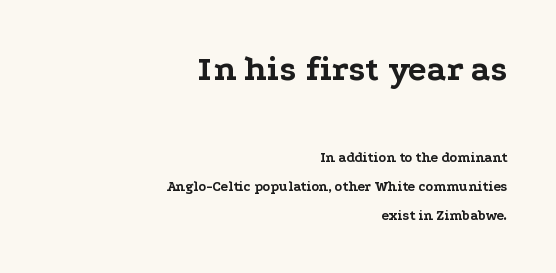
Which chunk is bigger? The first one — the top block dwarfs the bottom. A typesetter would call this proportional, since set widths differ per character. A clean baseline with only descenders dipping below it. The space between consecutive lines is lavish.
